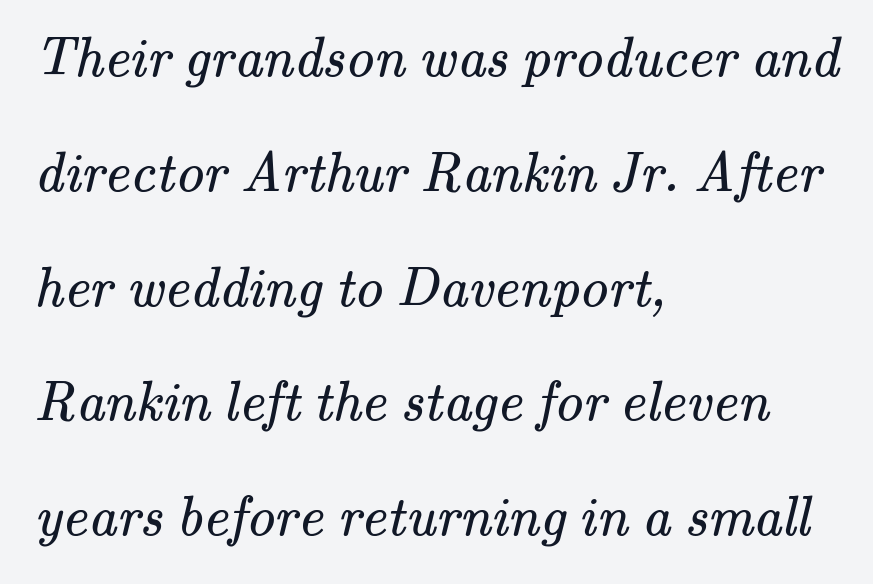
You could not count columns in this text — the font is proportionally spaced. Leading: increased. Check the space under the baseline: it is left empty. What kind of face is this? One with serifs.
